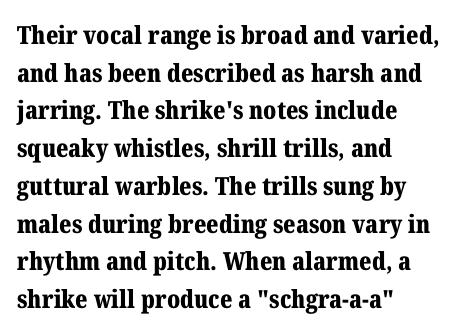
Q: Is the text bold? A: Yes.
Q: Is the text italic (slanted)? A: No, it is upright.
Q: Is the text underlined? A: No.
Q: How is the paragraph aligned? A: Left-aligned.
Q: Is the spacing between letters normal or unusually wide? A: Normal.
Q: Is the spacing between lines tight, normal or loose? A: Normal.
